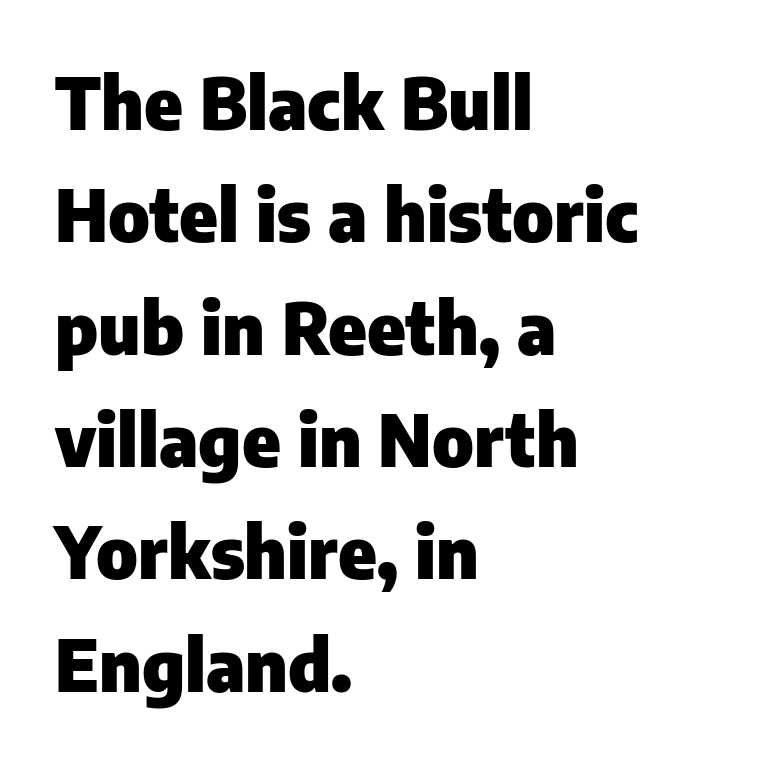
Q: Is the text bold? A: Yes.
Q: Is the text italic (slanted)? A: No, it is upright.
Q: Is the typeface a serif or a sans-serif typeface? A: Sans-serif.
Q: Is the text underlined? A: No.
Q: How is the paragraph aligned? A: Left-aligned.
Q: Is the spacing between letters normal or unusually wide? A: Normal.
Q: Is the spacing between lines tight, normal or loose? A: Normal.
Q: Width (condensed, normal, or wide)? A: Normal.
Q: Stroke contrast? A: Low.
Q: x-height? A: Medium.
Q: Monospaced? A: No.
